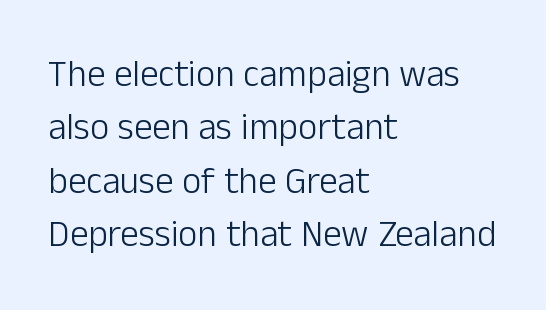
Q: Is the text bold? A: No.
Q: Is the text italic (slanted)? A: No, it is upright.
Q: Is the typeface a serif or a sans-serif typeface? A: Sans-serif.
Q: Is the text underlined? A: No.
Q: How is the paragraph aligned? A: Left-aligned.
Q: Is the spacing between letters normal or unusually wide? A: Normal.
Q: Is the spacing between lines tight, normal or loose? A: Normal.
Q: Width (condensed, normal, or wide)? A: Normal.
Q: Stroke contrast? A: Low.
Q: x-height? A: Medium.
Q: Monospaced? A: No.
